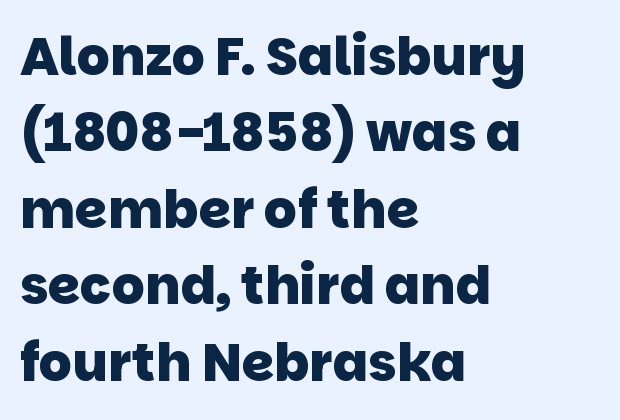
Words appear dense and cohesive because spacing is normal. Reading down the block, your eye returns to a fixed left position each line. The rendering uses natural spacing where letterforms have individual widths. Nothing sits at the stroke ends, so this counts as sans-serif. Strong, thick strokes mark this as bold type.
